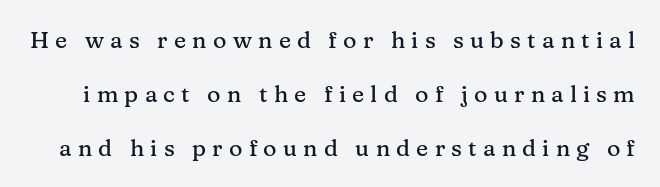
The image shows 23 px text type, upright; set loose line spacing (2.34x), unusually wide letter spacing (+0.27 em), not underlined.
